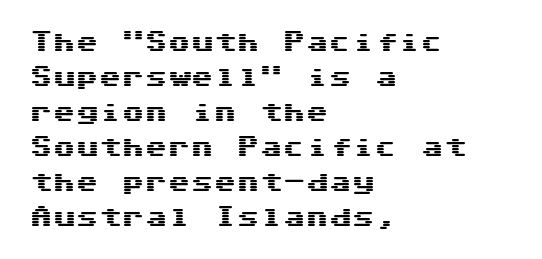
Q: Is the text italic (slanted)? A: No, it is upright.
Q: Is the text underlined? A: No.
Q: How is the paragraph aligned? A: Left-aligned.
Q: Is the spacing between letters normal or unusually wide? A: Normal.
Q: Is the spacing between lines tight, normal or loose? A: Normal.
